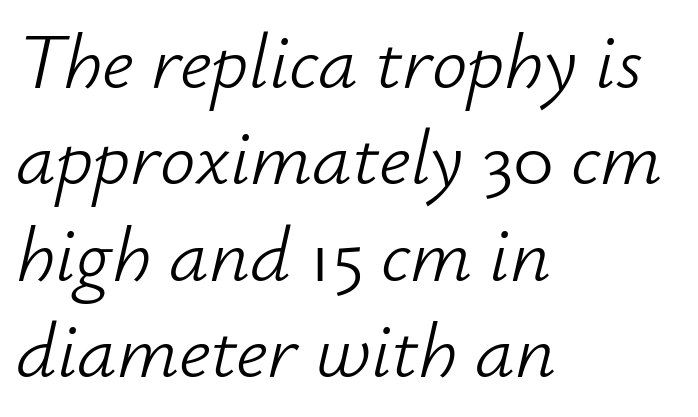
The image shows 79 px light type, italic (leaning right); set left-aligned, line spacing 1.22x, normal letter spacing, not underlined; low stroke contrast and a small x-height.
